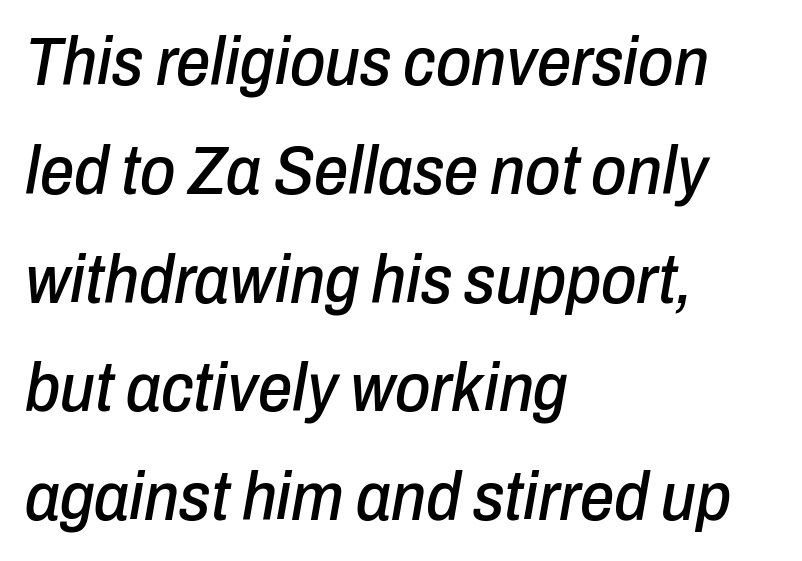
The image shows 68 px condensed type, italic (leaning right); set left-aligned, normal line spacing (1.6x), normal letter spacing, not underlined; low stroke contrast and a medium x-height.
